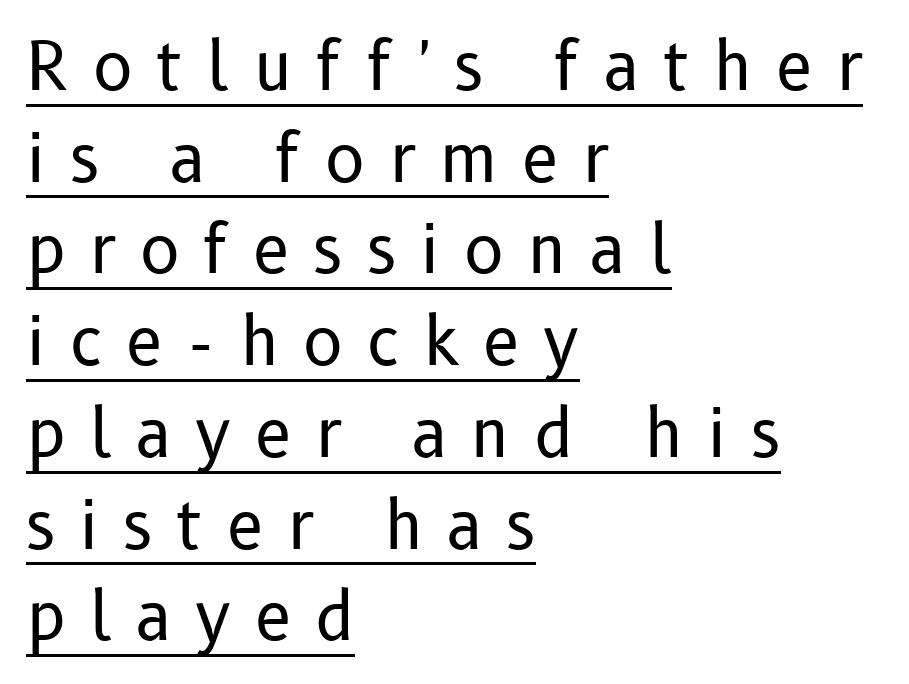
{"serif": "no", "italic": "no", "bold": "no", "weight": "regular", "width": "normal", "stroke_contrast": "low", "x_height": "medium", "monospaced": "no", "underline": "yes", "align": "left", "line_spacing": "normal", "line_spacing_ratio": 1.39, "letter_spacing": "wide", "letter_spacing_em": 0.36, "glyph_px": 66}
